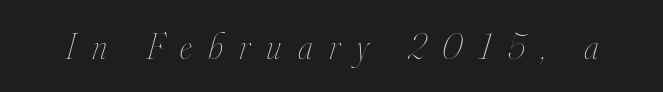
{"italic": "yes", "lean": "right", "slant_degrees": 16, "bold": "no", "weight": "thin", "width": "condensed", "stroke_contrast": "high", "x_height": "small", "monospaced": "no", "underline": "no", "letter_spacing": "wide", "letter_spacing_em": 0.46, "glyph_px": 36}
